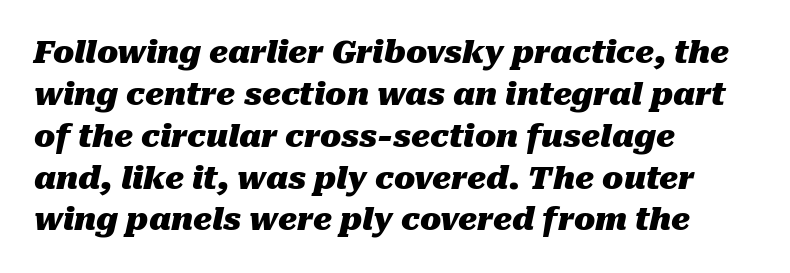
{"italic": "yes", "lean": "right", "slant_degrees": 10, "bold": "yes", "weight": "heavy", "width": "normal", "stroke_contrast": "medium", "x_height": "medium", "monospaced": "no", "underline": "no", "align": "left", "line_spacing": "normal", "line_spacing_ratio": 1.35, "letter_spacing": "normal", "letter_spacing_em": 0.0, "glyph_px": 31}
